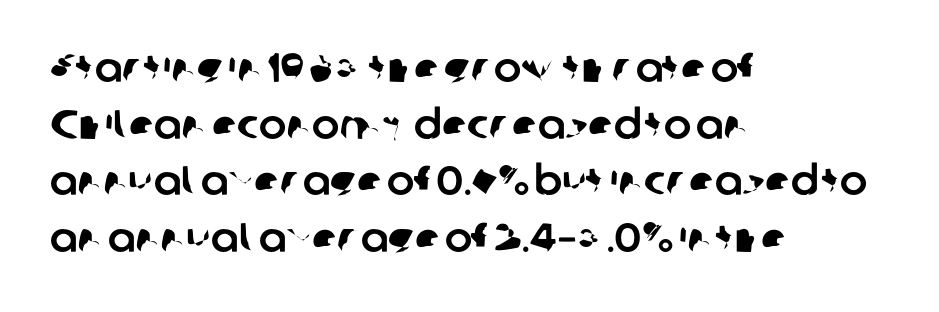
{"serif": "no", "width": "normal", "stroke_contrast": "low", "x_height": "medium", "monospaced": "no", "underline": "no", "align": "left", "line_spacing": "normal", "line_spacing_ratio": 1.38, "letter_spacing": "normal", "letter_spacing_em": 0.0, "glyph_px": 41}
